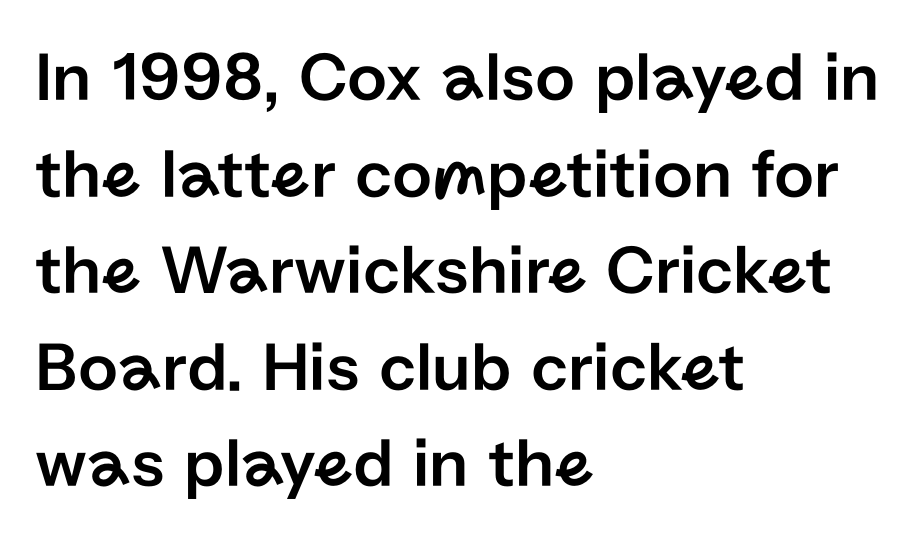
Do the characters align in a grid? No, the font is proportional. This is sans-serif lettering, the kind often seen on screens and signage. Vertical spacing — default. Rendered with straight, roman letterforms. Spacing between characters is what you'd get straight out of the box.
